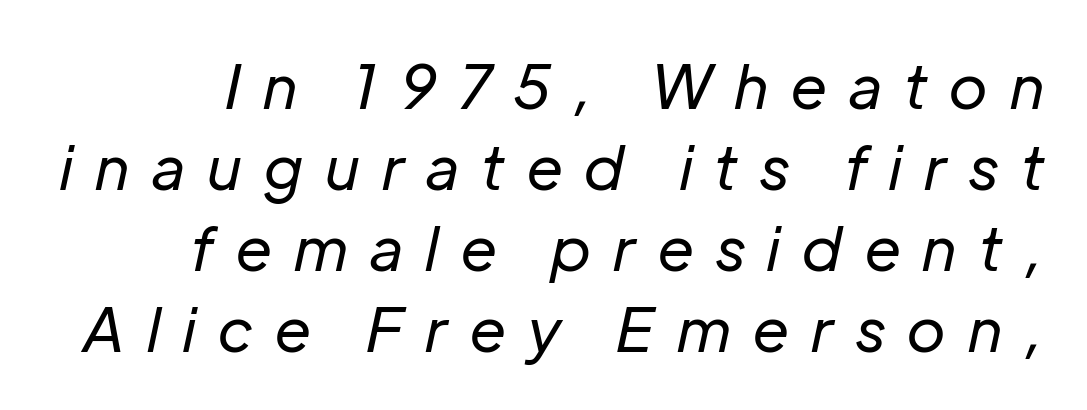
Q: Is the text bold? A: No.
Q: Is the text italic (slanted)? A: Yes, it leans right by about 12 degrees.
Q: Is the text underlined? A: No.
Q: Is the spacing between letters normal or unusually wide? A: Unusually wide.
Q: Is the spacing between lines tight, normal or loose? A: Normal.
Q: Width (condensed, normal, or wide)? A: Normal.
Q: Stroke contrast? A: Low.
Q: x-height? A: Medium.
Q: Monospaced? A: No.
